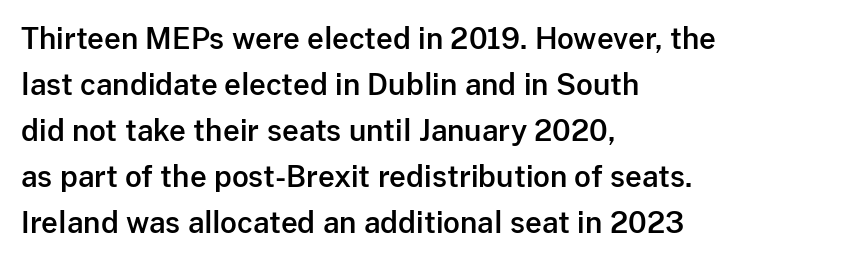
Note the varied advance widths — an 'i' is clearly narrower than an 'm'. Teacher's note: observe the even left margin — that is flush-left alignment. Students, note that the glyphs here touch the page at normal intervals. The line-height multiplier appears to be the usual default.
